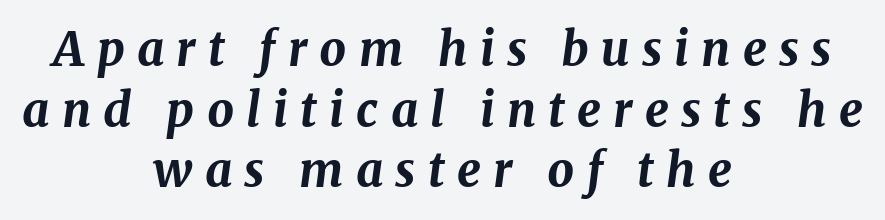
Q: Is the text bold? A: Yes.
Q: Is the text italic (slanted)? A: Yes, it leans right by about 8 degrees.
Q: Is the text underlined? A: No.
Q: How is the paragraph aligned? A: Centered.
Q: Is the spacing between letters normal or unusually wide? A: Unusually wide.
Q: Is the spacing between lines tight, normal or loose? A: Normal.
Q: Width (condensed, normal, or wide)? A: Normal.
Q: Stroke contrast? A: Medium.
Q: x-height? A: Medium.
Q: Monospaced? A: No.
